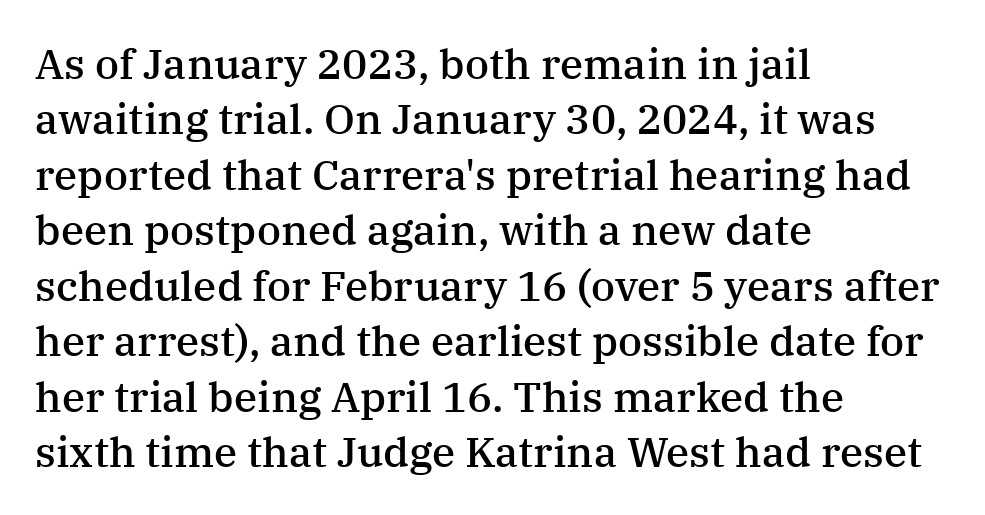
Q: Is the text bold? A: Semi-bold.
Q: Is the text italic (slanted)? A: No, it is upright.
Q: Is the typeface a serif or a sans-serif typeface? A: Serif.
Q: Is the text underlined? A: No.
Q: How is the paragraph aligned? A: Left-aligned.
Q: Is the spacing between letters normal or unusually wide? A: Normal.
Q: Is the spacing between lines tight, normal or loose? A: Normal.
Q: Width (condensed, normal, or wide)? A: Normal.
Q: Stroke contrast? A: Medium.
Q: x-height? A: Medium.
Q: Monospaced? A: No.
